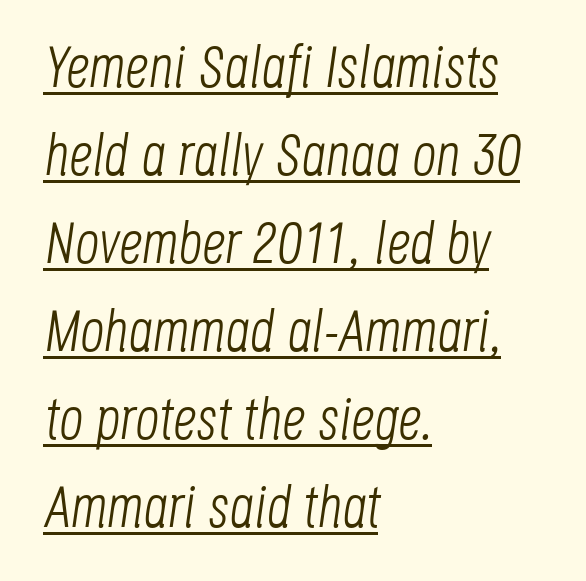
Q: Is the text bold? A: No.
Q: Is the text italic (slanted)? A: Yes, it leans right by about 8 degrees.
Q: Is the text underlined? A: Yes.
Q: How is the paragraph aligned? A: Left-aligned.
Q: Is the spacing between letters normal or unusually wide? A: Normal.
Q: Is the spacing between lines tight, normal or loose? A: Normal.
Q: Width (condensed, normal, or wide)? A: Condensed.
Q: Stroke contrast? A: Low.
Q: x-height? A: Large.
Q: Monospaced? A: No.
